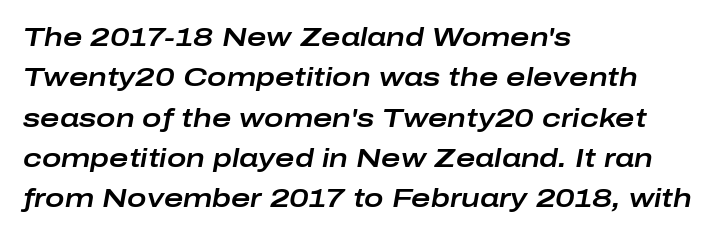
The image shows 26 px text type, italic (leaning right); set left-aligned, normal line spacing (1.55x), normal letter spacing, not underlined.
